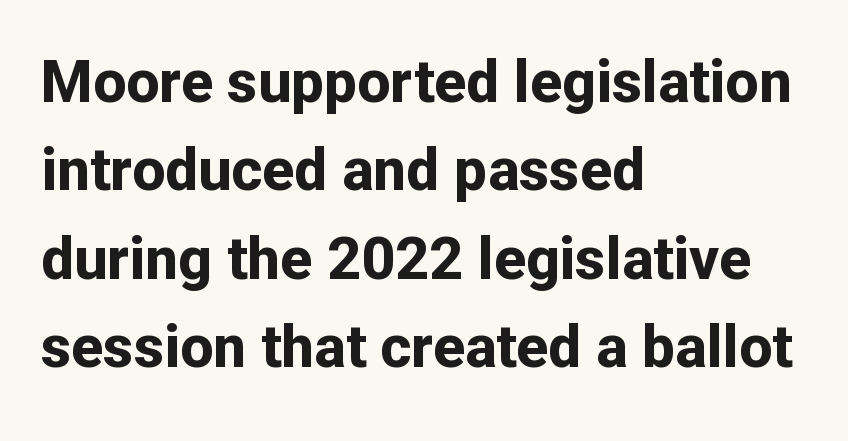
No feet cap the strokes, marking this as sans-serif type. Descenders are the only things crossing below the line. Tracking here is standard; glyphs follow each other at the usual distance. Successive baselines arrive at the customary interval. These lines are rendered in a variable-pitch font. Compared with a centered layout, this one pins lines to the left instead.
